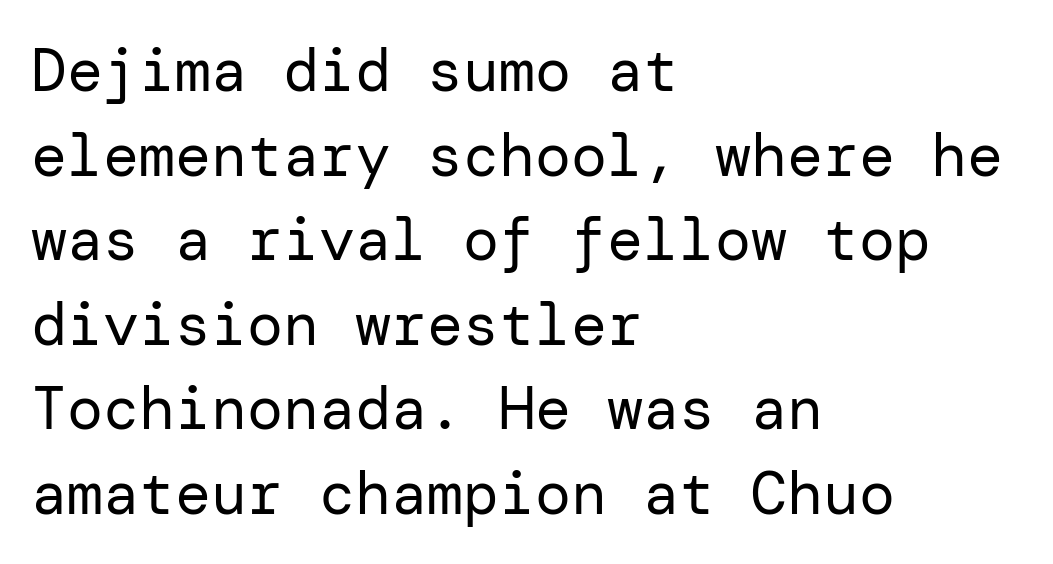
Q: Is the text bold? A: No.
Q: Is the text italic (slanted)? A: No, it is upright.
Q: Is the typeface a serif or a sans-serif typeface? A: Sans-serif.
Q: Is the text underlined? A: No.
Q: How is the paragraph aligned? A: Left-aligned.
Q: Is the spacing between letters normal or unusually wide? A: Normal.
Q: Is the spacing between lines tight, normal or loose? A: Normal.
Q: Width (condensed, normal, or wide)? A: Normal.
Q: Stroke contrast? A: Low.
Q: x-height? A: Medium.
